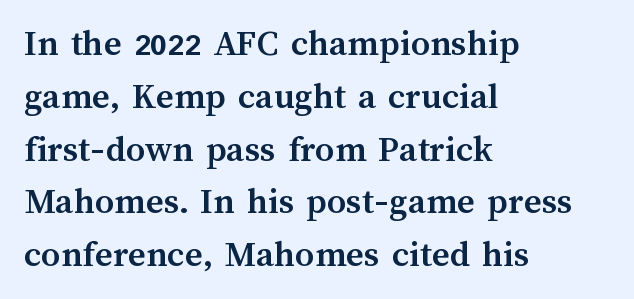
{"italic": "no", "bold": "yes", "weight": "semibold", "width": "normal", "stroke_contrast": "medium", "x_height": "medium", "monospaced": "no", "underline": "no", "align": "left", "line_spacing": "normal", "line_spacing_ratio": 1.39, "letter_spacing": "normal", "letter_spacing_em": 0.0, "glyph_px": 38}
